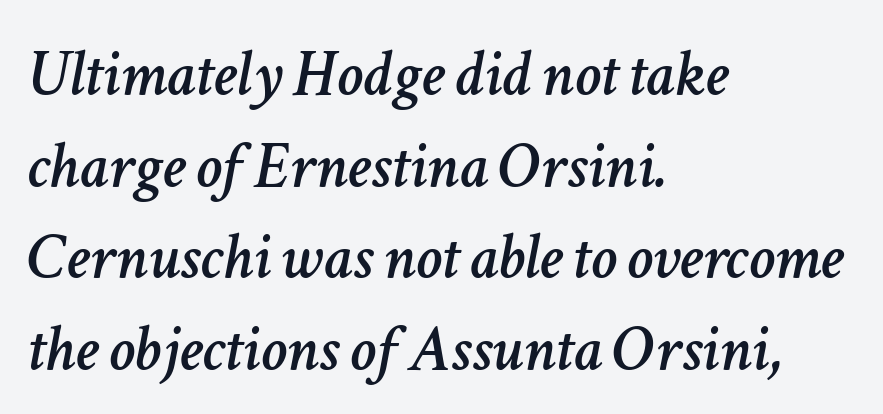
Layout note: lines flush left. Does extra space separate the letters? No, they use regular spacing. The area under the type is left untouched. This sample keeps an unexceptional amount of space between lines. Is this a fixed-width face? No — the glyphs have proportional, varying widths. The lettering tilts uniformly, giving the passage an italic look.
